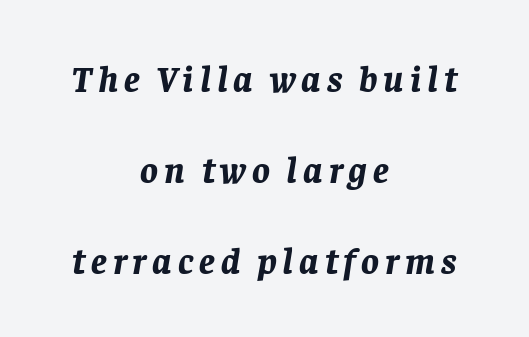
The image shows 37 px bold type, italic (leaning right); set centered, loose line spacing (2.46x), not underlined; low stroke contrast and a large x-height.
